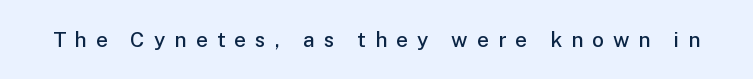
{"italic": "no", "bold": "semi", "underline": "no", "letter_spacing": "wide", "letter_spacing_em": 0.43, "glyph_px": 21}
